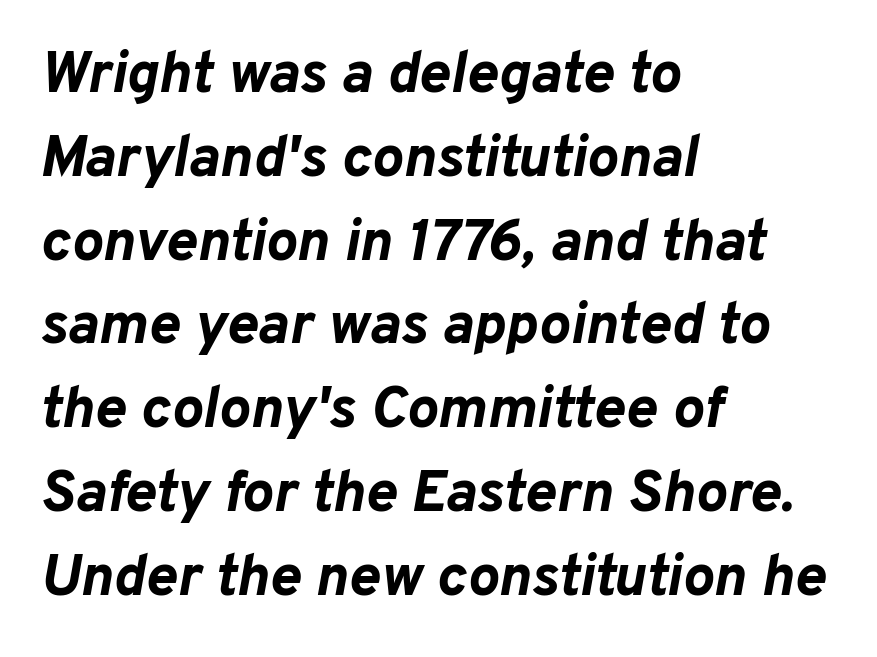
The image shows 59 px bold type, italic (leaning right); set left-aligned, normal line spacing (1.42x), normal letter spacing, not underlined; low stroke contrast and a medium x-height.
